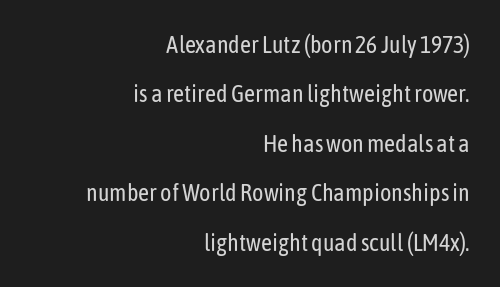
Q: Is the text bold? A: No.
Q: Is the text italic (slanted)? A: No, it is upright.
Q: Is the text underlined? A: No.
Q: How is the paragraph aligned? A: Right-aligned.
Q: Is the spacing between letters normal or unusually wide? A: Normal.
Q: Is the spacing between lines tight, normal or loose? A: Loose.
